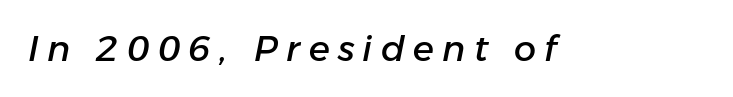
The image shows 35 px text type, italic (leaning right); set unusually wide letter spacing (+0.24 em), not underlined; low stroke contrast and a medium x-height.
